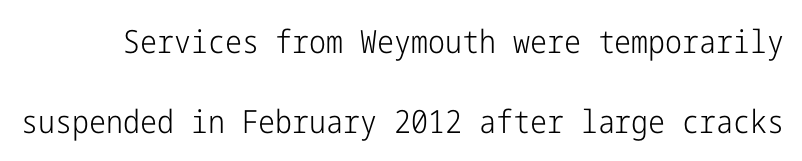
{"serif": "no", "italic": "no", "bold": "no", "weight": "light", "width": "condensed", "stroke_contrast": "low", "x_height": "medium", "underline": "no", "line_spacing": "loose", "line_spacing_ratio": 2.49, "letter_spacing": "normal", "letter_spacing_em": 0.0, "glyph_px": 32}
